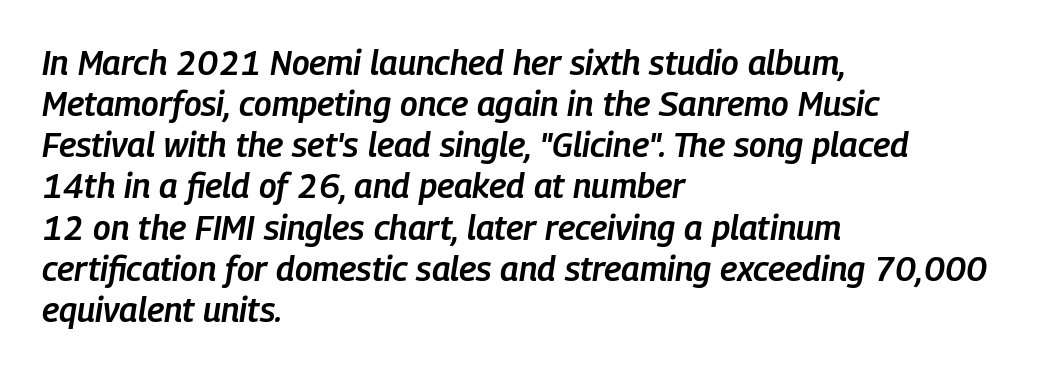
The image shows 34 px semibold, condensed type, italic (leaning right); set left-aligned, line spacing 1.21x, normal letter spacing, not underlined; low stroke contrast and a medium x-height.
